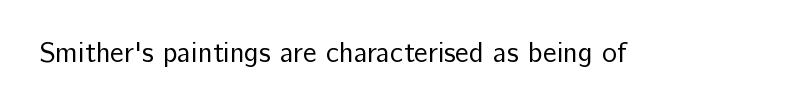
{"serif": "no", "italic": "no", "bold": "no", "weight": "regular", "width": "normal", "stroke_contrast": "low", "x_height": "medium", "monospaced": "no", "underline": "no", "letter_spacing": "normal", "letter_spacing_em": 0.0, "glyph_px": 28}
